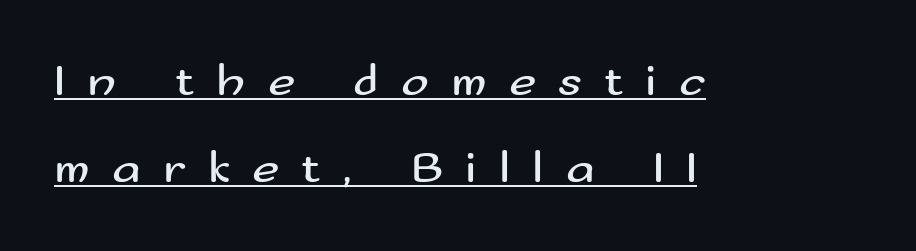
Is there an underline? Yes — a line sits under the letters. Unlike italic type, these characters show no tilt at all. The rendering uses natural spacing where letterforms have individual widths. Ink coverage per letter is moderate at most. The letters are spread apart with noticeably loose tracking. The passage shown is typeset with a sans-serif family.
